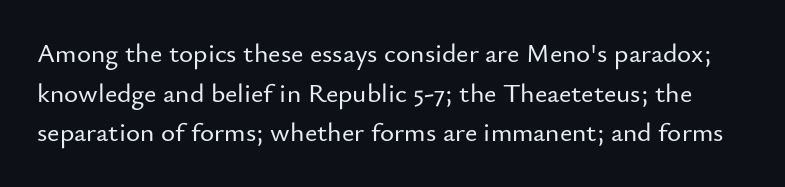
Q: Is the text italic (slanted)? A: No, it is upright.
Q: Is the text underlined? A: No.
Q: Is the spacing between letters normal or unusually wide? A: Normal.
Q: Is the spacing between lines tight, normal or loose? A: Normal.
